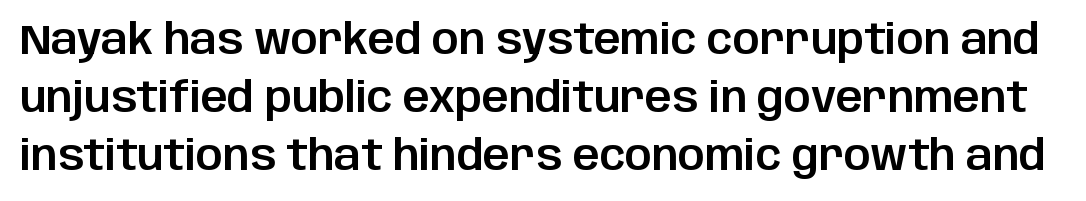
{"serif": "no", "italic": "no", "width": "normal", "stroke_contrast": "low", "x_height": "large", "monospaced": "no", "underline": "no", "line_spacing": "normal", "line_spacing_ratio": 1.38, "letter_spacing": "normal", "letter_spacing_em": 0.0, "glyph_px": 42}
